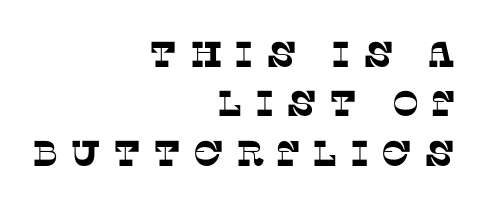
Q: Is the typeface a serif or a sans-serif typeface? A: Serif.
Q: Is the text underlined? A: No.
Q: How is the paragraph aligned? A: Right-aligned.
Q: Is the spacing between letters normal or unusually wide? A: Unusually wide.
Q: Is the spacing between lines tight, normal or loose? A: Normal.
Q: Width (condensed, normal, or wide)? A: Normal.
Q: Stroke contrast? A: Low.
Q: x-height? A: Large.
Q: Monospaced? A: No.
